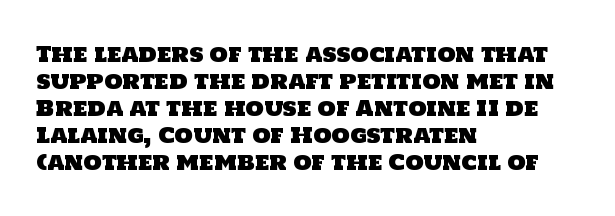
The image shows 21 px text type; set left-aligned, normal line spacing (1.29x), normal letter spacing, not underlined.
